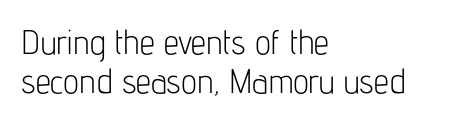
Posture: straight, roman, zero tilt. The typesetting does not lean heavy: it is not bold. A typesetter would call this zero additional tracking. This rendering employs a face without finishing strokes, i.e., a sans-serif. Every row of glyphs begins at an identical x-position on the left.
